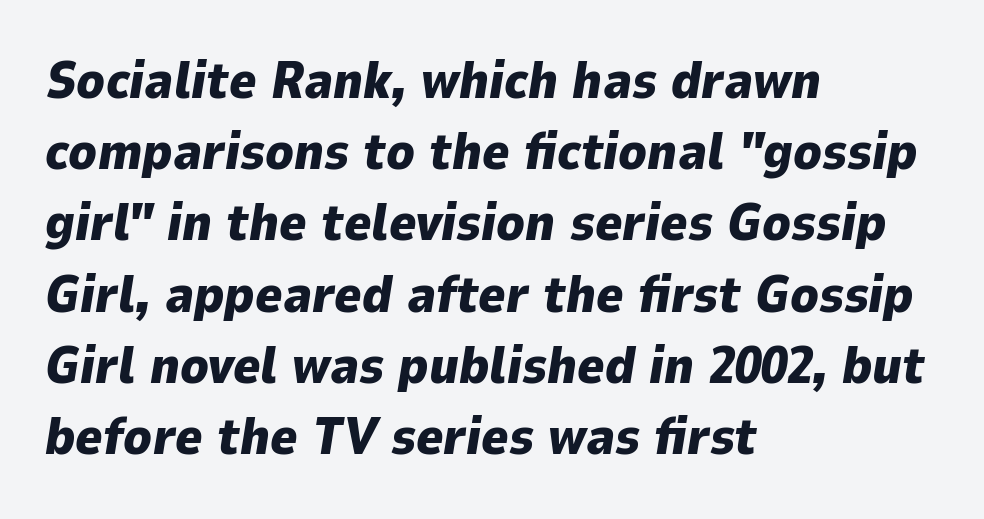
{"italic": "yes", "lean": "right", "slant_degrees": 9, "bold": "yes", "weight": "heavy", "width": "normal", "stroke_contrast": "low", "x_height": "medium", "monospaced": "no", "underline": "no", "align": "left", "line_spacing": "normal", "line_spacing_ratio": 1.37, "letter_spacing": "normal", "letter_spacing_em": 0.0, "glyph_px": 52}
